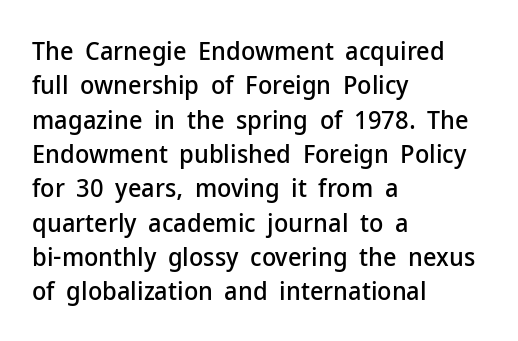
Here the glyphs are tracked normally, forming tight word shapes. Notice how the passage keeps a crisp vertical edge on the left only. A normal amount of white space separates one row of letters from the next. The string is rendered with underlining switched off.
